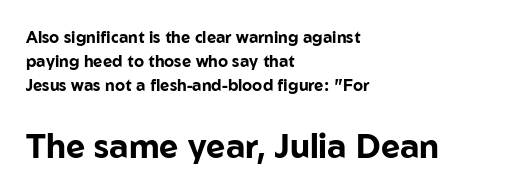
Nothing unusual about the tracking: characters are spaced as the font intends. Each row of text sits above clean, open space. I'd call this a sans setting — the letters go barefoot. The characters look thick and weighty, a clear bold. The compositor pushed each line to the left boundary.
